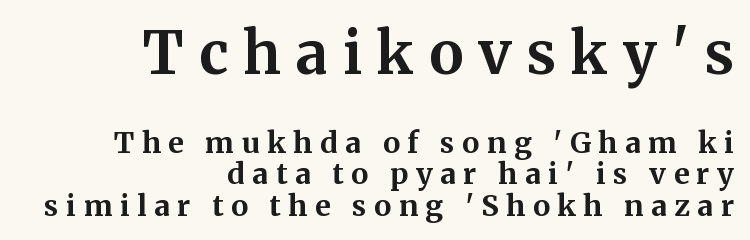
{"serif": "yes", "italic": "no", "bold": "yes", "weight": "bold", "width": "normal", "stroke_contrast": "medium", "x_height": "medium", "monospaced": "no", "underline": "no", "align": "right", "line_spacing": "tight", "line_spacing_ratio": 1.07, "letter_spacing": "wide", "letter_spacing_em": 0.26, "larger_block": "first", "size_ratio": 2.0, "glyph_px": 58}
